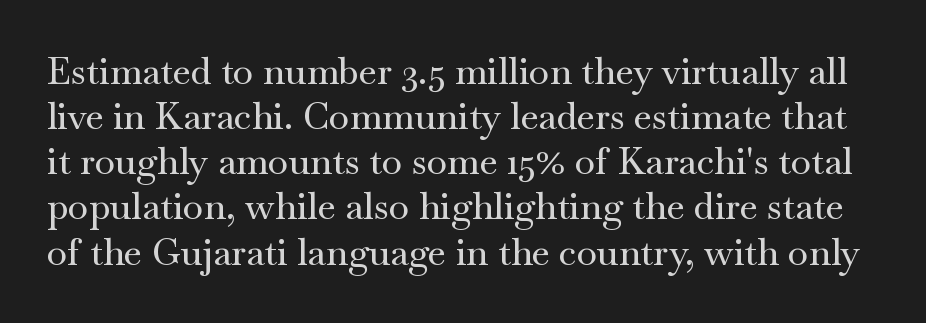
Spacing verdict: proportional, widths tailored to each character. Spacing between characters is what you'd get straight out of the box. Are there feet on the stems? There are — it's a serif. Rule under the text: the space is simply empty. This is the regular roman posture of the typeface.
